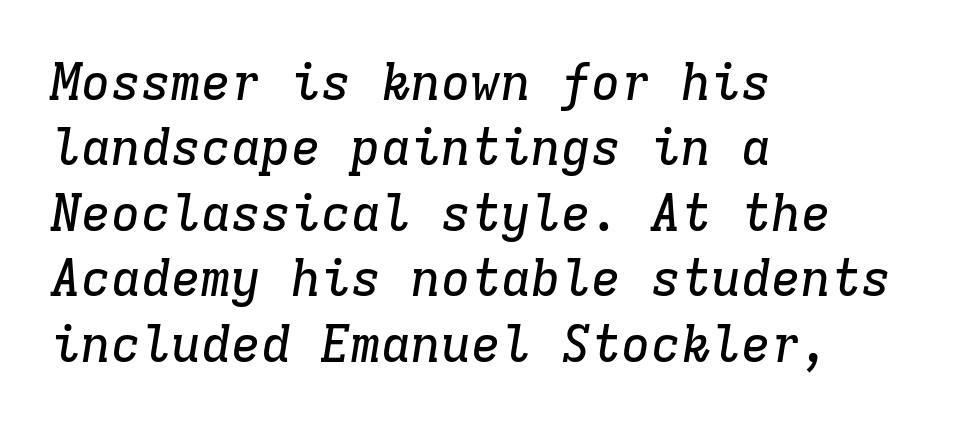
The image shows 50 px serif type, italic (leaning right), monospaced; set left-aligned, normal line spacing (1.31x), normal letter spacing, not underlined; low stroke contrast and a medium x-height.
